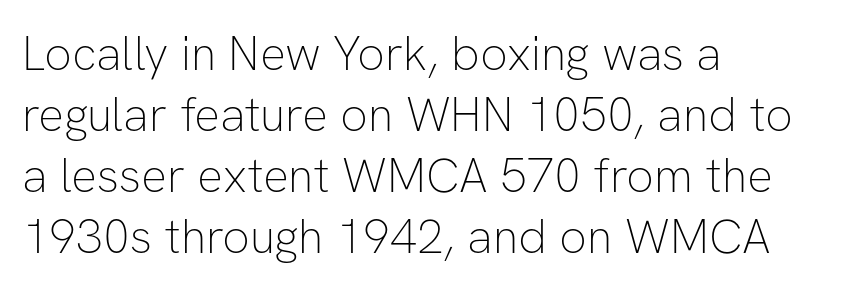
The passage shown is not underscored anywhere. If you measured baseline to baseline, you'd find a middling distance. Does the lettering tilt? It doesn't — this is upright. The face used here is proportionally spaced, like ordinary book or web type.
